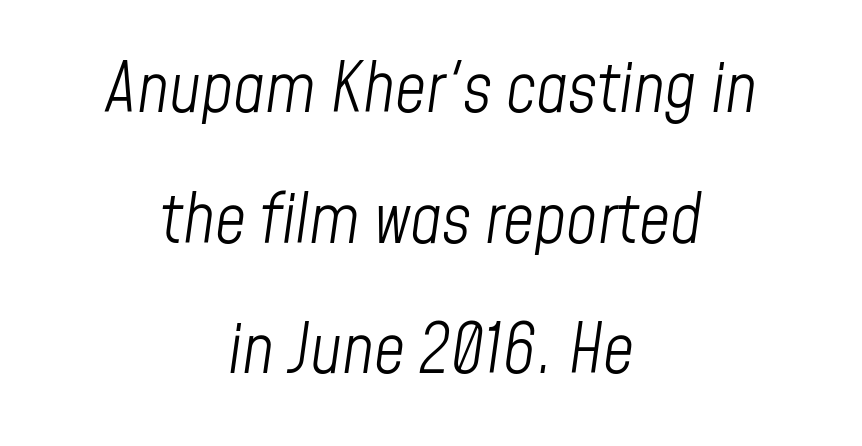
Nothing unusual about the tracking: characters are spaced as the font intends. The paragraph shown floats in the horizontal middle. Stroke thickness stays within the range of a standard reading face or lighter. One glance says open: line gaps are wider than usual. Underlining? Definitely not there. Looks like regular typesetting: each glyph gets only the width it needs.
